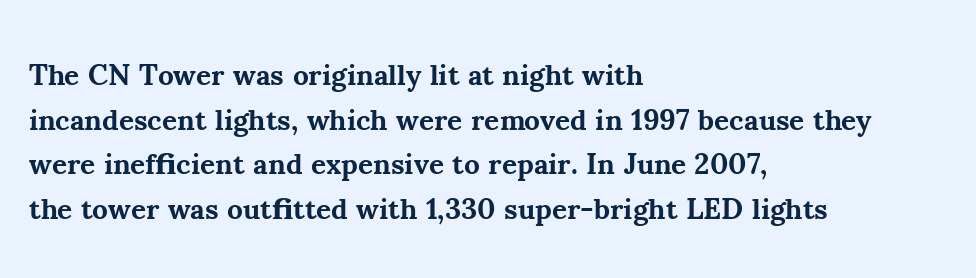
The image shows 29 px bold serif type, upright; set left-aligned, normal line spacing (1.54x), normal letter spacing, not underlined; medium stroke contrast and a small x-height.
